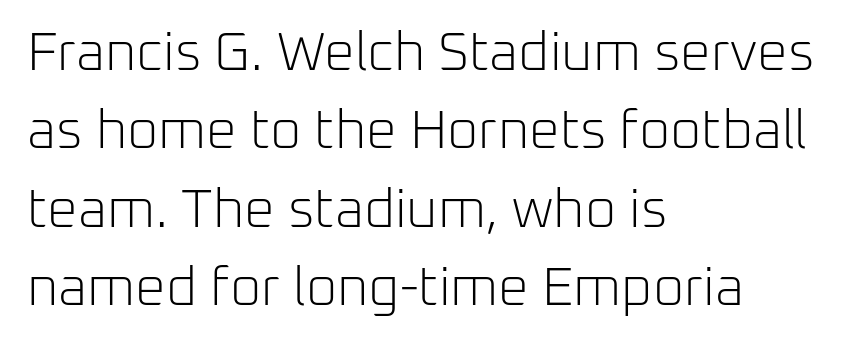
Q: Is the text bold? A: No.
Q: Is the text italic (slanted)? A: No, it is upright.
Q: Is the typeface a serif or a sans-serif typeface? A: Sans-serif.
Q: Is the text underlined? A: No.
Q: How is the paragraph aligned? A: Left-aligned.
Q: Is the spacing between letters normal or unusually wide? A: Normal.
Q: Is the spacing between lines tight, normal or loose? A: Normal.
Q: Width (condensed, normal, or wide)? A: Normal.
Q: Stroke contrast? A: Low.
Q: x-height? A: Medium.
Q: Monospaced? A: No.
